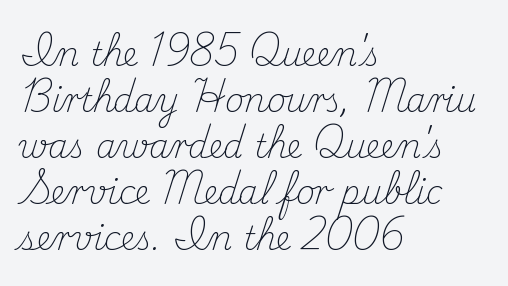
{"serif": "yes", "bold": "no", "weight": "light", "width": "normal", "stroke_contrast": "medium", "x_height": "small", "monospaced": "no", "underline": "no", "align": "left", "line_spacing": "normal", "line_spacing_ratio": 1.44, "letter_spacing": "normal", "letter_spacing_em": 0.0, "glyph_px": 32}
